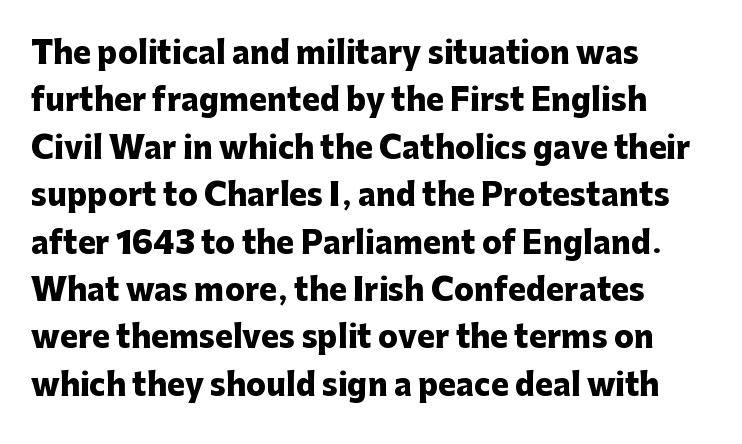
The rendering shows plain stroke endings on the letterforms — a sans-serif design. These lines keep a tight, regular rhythm from letter to letter. Each letter keeps its own natural width here, so spacing adapts to shape. What weight is shown? A full bold with thick strokes. Upright lettering throughout. Descenders hang freely into open space.
